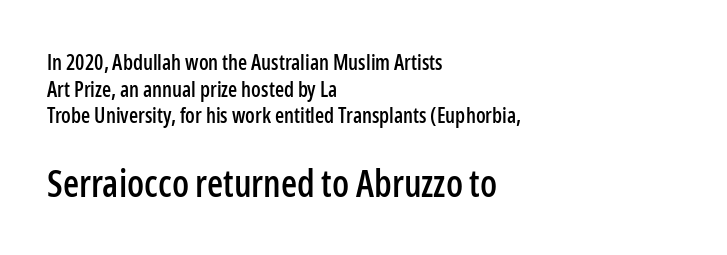
Q: Is the text italic (slanted)? A: No, it is upright.
Q: Is the typeface a serif or a sans-serif typeface? A: Sans-serif.
Q: Is the text underlined? A: No.
Q: How is the paragraph aligned? A: Left-aligned.
Q: Is the spacing between letters normal or unusually wide? A: Normal.
Q: Is the spacing between lines tight, normal or loose? A: Normal.
Q: Which block of text is set in a larger size, the first (top) or the second (bottom)? A: The second (bottom) one.
Q: Width (condensed, normal, or wide)? A: Condensed.
Q: Stroke contrast? A: Low.
Q: x-height? A: Medium.
Q: Monospaced? A: No.
